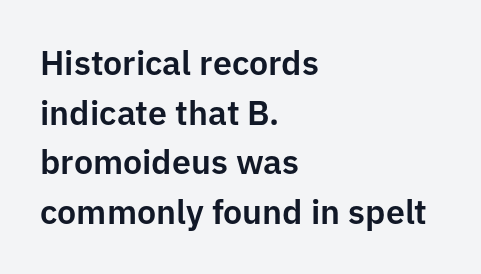
The image shows 34 px sans-serif type, upright; set left-aligned, normal line spacing (1.46x), normal letter spacing, not underlined; low stroke contrast and a medium x-height.
